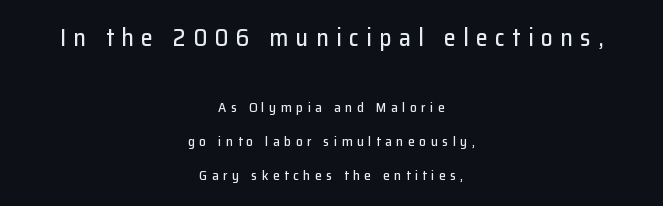
The image shows 24 px text type, upright; set centered, loose line spacing (2.44x), unusually wide letter spacing (+0.31 em), not underlined; the first (top) block is 1.71x larger.
